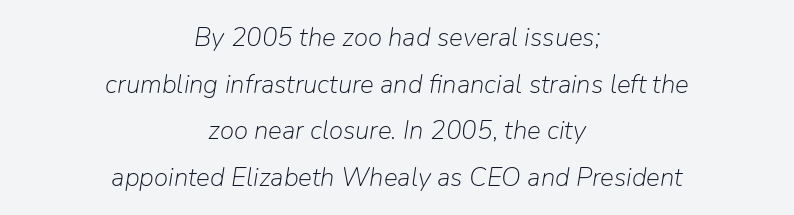
The image shows 26 px text type, italic (leaning right); set centered, line spacing 1.79x, normal letter spacing, not underlined.
